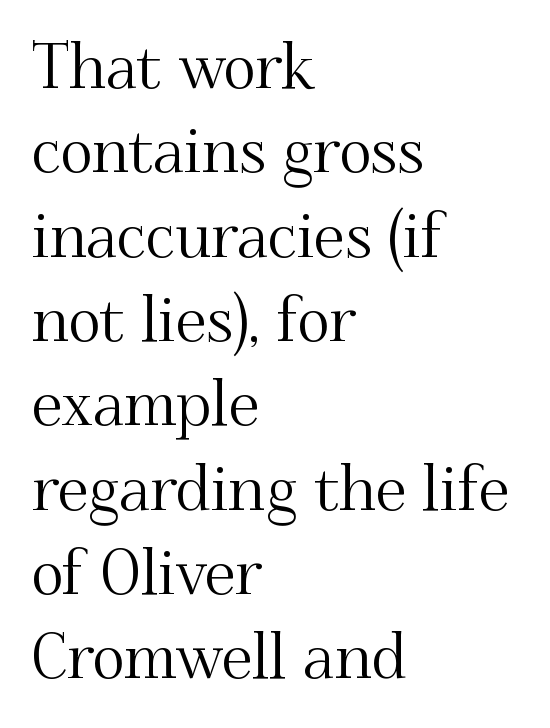
The image shows 62 px serif type, upright; set left-aligned, normal line spacing (1.36x), normal letter spacing, not underlined; medium stroke contrast and a small x-height.
